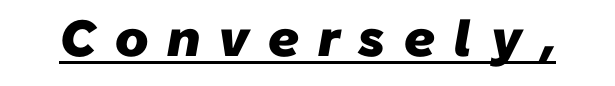
The image shows 51 px heavy sans-serif type; set unusually wide letter spacing (+0.37 em), underlined; low stroke contrast and a medium x-height.
